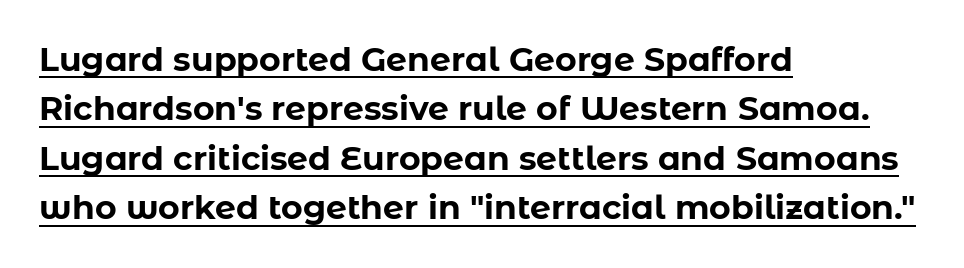
{"serif": "no", "italic": "no", "bold": "yes", "weight": "bold", "width": "normal", "stroke_contrast": "low", "x_height": "medium", "monospaced": "no", "underline": "yes", "align": "left", "line_spacing": "normal", "line_spacing_ratio": 1.5, "letter_spacing": "normal", "letter_spacing_em": 0.0, "glyph_px": 33}
